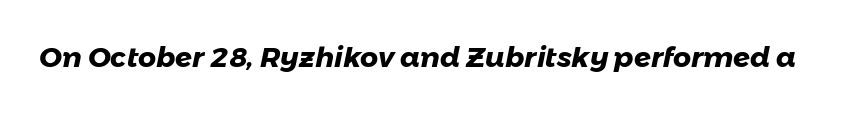
Q: Is the text bold? A: Yes.
Q: Is the typeface a serif or a sans-serif typeface? A: Sans-serif.
Q: Is the text underlined? A: No.
Q: Is the spacing between letters normal or unusually wide? A: Normal.
Q: Width (condensed, normal, or wide)? A: Normal.
Q: Stroke contrast? A: Low.
Q: x-height? A: Medium.
Q: Monospaced? A: No.
